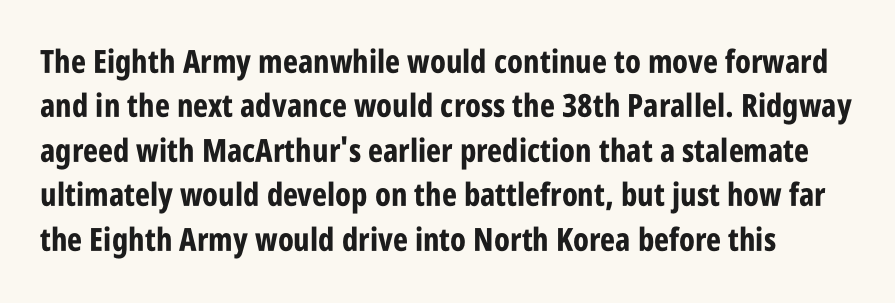
The image shows 32 px bold, condensed sans-serif type, upright; set normal line spacing (1.39x), normal letter spacing, not underlined; low stroke contrast and a large x-height.
